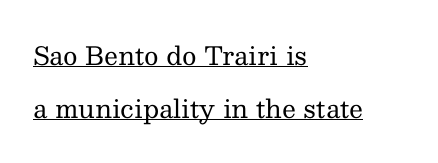
The font's upright variant was chosen for this text. No letter is thick-stroked: the sample isn't bold. The block of text is sparse from top to bottom, with ample space between rows. Notice how the passage keeps a crisp vertical edge on the left only. Spacing between characters is what you'd get straight out of the box.
